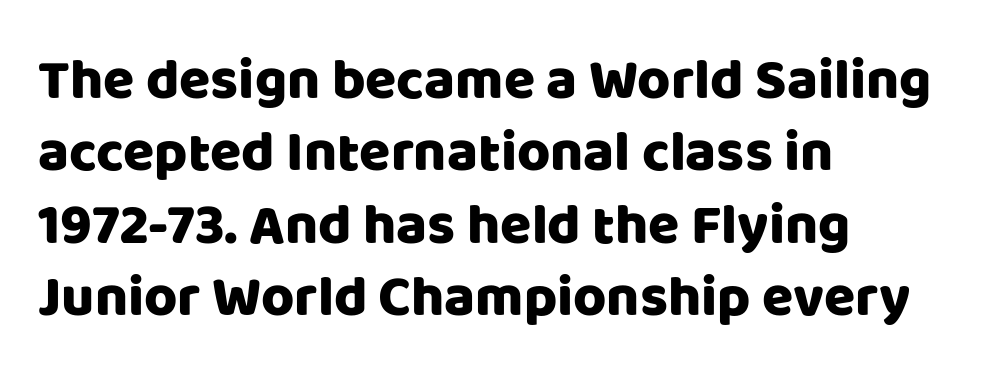
Q: Is the text italic (slanted)? A: No, it is upright.
Q: Is the typeface a serif or a sans-serif typeface? A: Sans-serif.
Q: Is the text underlined? A: No.
Q: How is the paragraph aligned? A: Left-aligned.
Q: Is the spacing between letters normal or unusually wide? A: Normal.
Q: Is the spacing between lines tight, normal or loose? A: Normal.
Q: Width (condensed, normal, or wide)? A: Normal.
Q: Stroke contrast? A: Low.
Q: x-height? A: Large.
Q: Monospaced? A: No.
